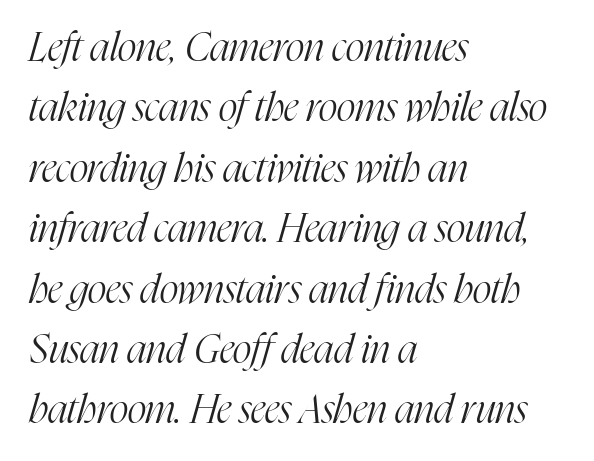
Q: Is the text bold? A: No.
Q: Is the text italic (slanted)? A: Yes, it leans right by about 16 degrees.
Q: Is the typeface a serif or a sans-serif typeface? A: Serif.
Q: Is the text underlined? A: No.
Q: How is the paragraph aligned? A: Left-aligned.
Q: Is the spacing between letters normal or unusually wide? A: Normal.
Q: Is the spacing between lines tight, normal or loose? A: Normal.
Q: Width (condensed, normal, or wide)? A: Condensed.
Q: Stroke contrast? A: High.
Q: x-height? A: Medium.
Q: Monospaced? A: No.
